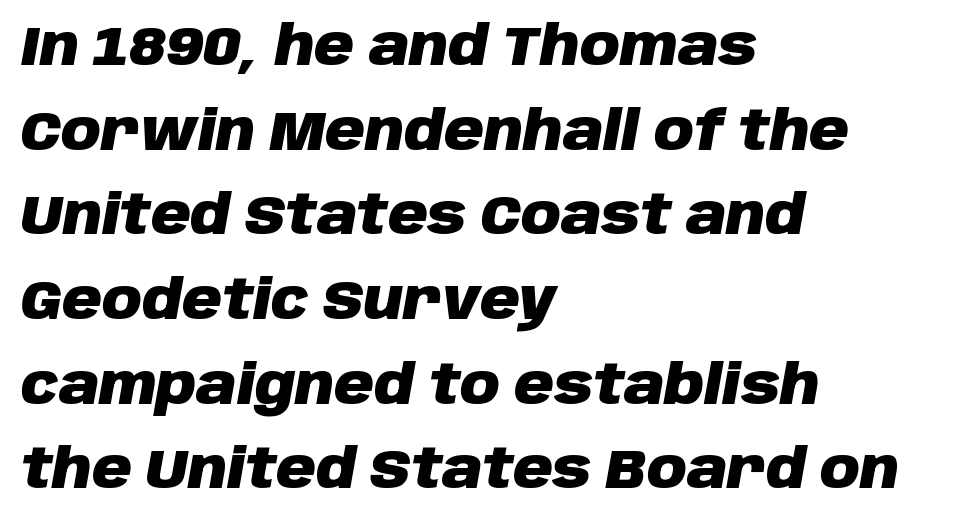
Underlining? Definitely not there. Think of a printed novel: that variable character pitch is what you see here. Default kerning and tracking; the words read as compact shapes. Is there much room between lines? A standard amount, neither cramped nor airy. The passage shown is emphatically bold. This rendering uses left alignment, leaving the right contour irregular.
